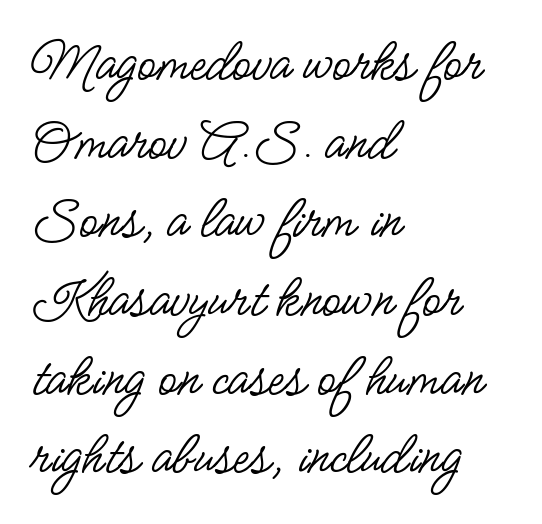
{"serif": "no", "bold": "no", "weight": "regular", "width": "condensed", "stroke_contrast": "low", "x_height": "small", "monospaced": "no", "underline": "no", "align": "left", "line_spacing": "normal", "line_spacing_ratio": 1.29, "letter_spacing": "normal", "letter_spacing_em": 0.0, "glyph_px": 61}
